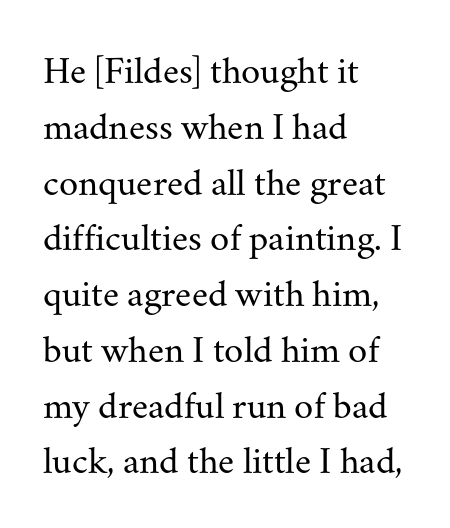
Q: Is the text bold? A: No.
Q: Is the text italic (slanted)? A: No, it is upright.
Q: Is the typeface a serif or a sans-serif typeface? A: Serif.
Q: Is the text underlined? A: No.
Q: How is the paragraph aligned? A: Left-aligned.
Q: Is the spacing between letters normal or unusually wide? A: Normal.
Q: Is the spacing between lines tight, normal or loose? A: Normal.
Q: Width (condensed, normal, or wide)? A: Normal.
Q: Stroke contrast? A: Medium.
Q: x-height? A: Small.
Q: Monospaced? A: No.
